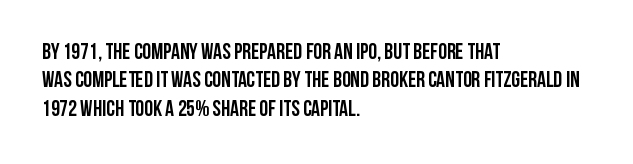
{"italic": "no", "bold": "yes", "underline": "no", "align": "left", "line_spacing": "normal", "line_spacing_ratio": 1.29, "letter_spacing": "normal", "letter_spacing_em": 0.0, "glyph_px": 22}
